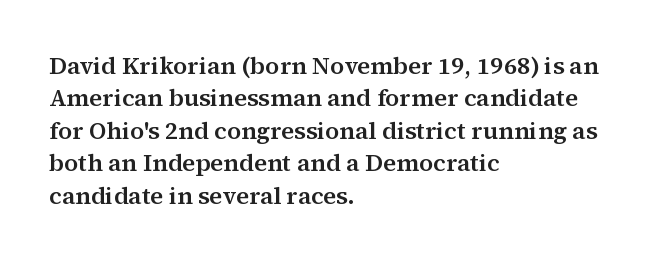
Q: Is the text italic (slanted)? A: No, it is upright.
Q: Is the text underlined? A: No.
Q: How is the paragraph aligned? A: Left-aligned.
Q: Is the spacing between letters normal or unusually wide? A: Normal.
Q: Is the spacing between lines tight, normal or loose? A: Normal.
